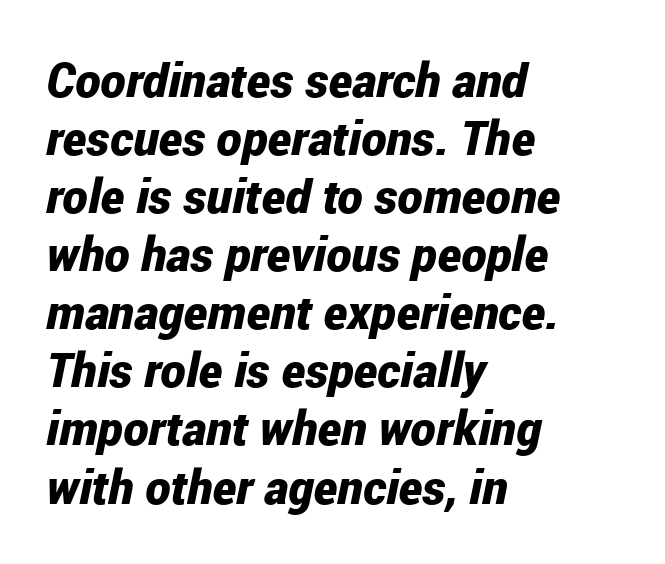
{"italic": "yes", "lean": "right", "slant_degrees": 12, "bold": "yes", "weight": "bold", "width": "condensed", "stroke_contrast": "low", "x_height": "medium", "monospaced": "no", "underline": "no", "align": "left", "line_spacing_ratio": 1.21, "letter_spacing": "normal", "letter_spacing_em": 0.0, "glyph_px": 48}
